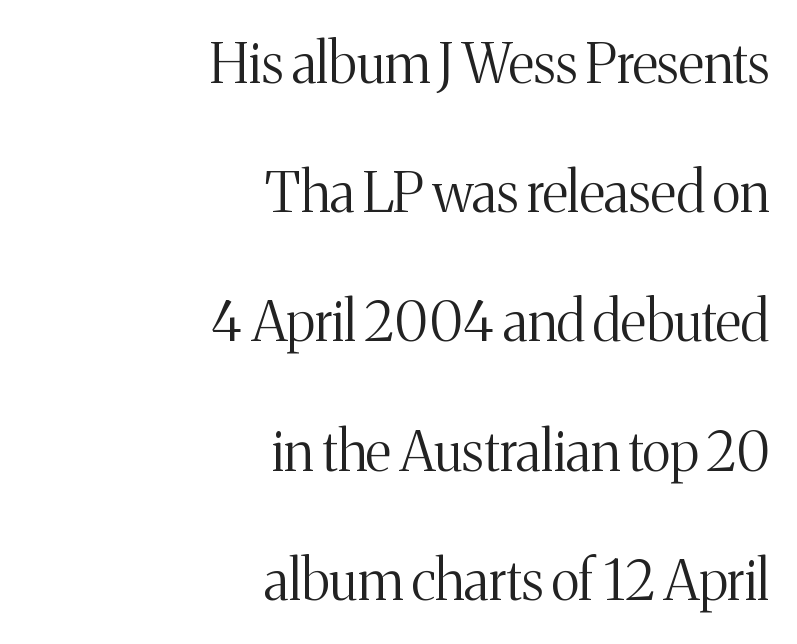
The glyphs in this specimen are seriffed. Style check: upright. Which margin do the lines hug? The right one — the left edge is uneven. No letter is thick-stroked: the sample isn't bold.
